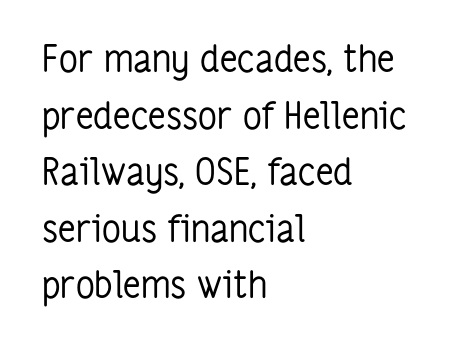
This is roman type, the default non-slanted kind. Typeset ragged right — the left edge is the straight one. Here the designer chose a conventional face with non-uniform glyph widths. Descenders hang freely into open space.
